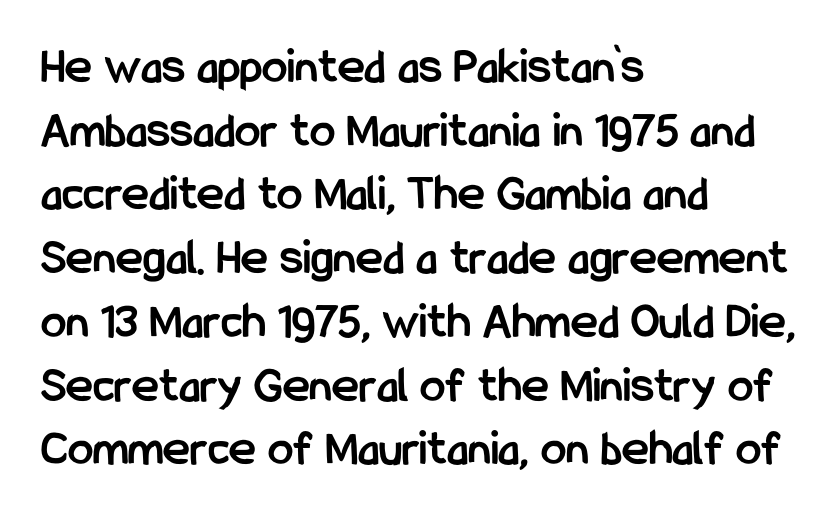
The image shows 51 px semibold, condensed sans-serif type, upright; set left-aligned, normal line spacing (1.25x), normal letter spacing, not underlined; low stroke contrast and a medium x-height.
